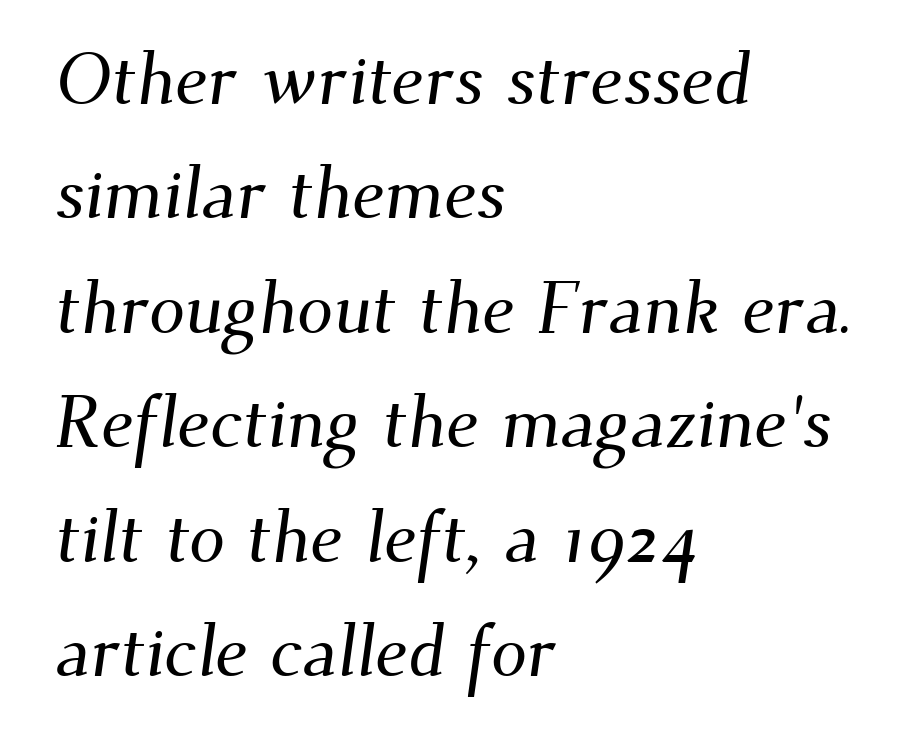
Q: Is the typeface a serif or a sans-serif typeface? A: Serif.
Q: Is the text underlined? A: No.
Q: How is the paragraph aligned? A: Left-aligned.
Q: Is the spacing between letters normal or unusually wide? A: Normal.
Q: Is the spacing between lines tight, normal or loose? A: Normal.
Q: Width (condensed, normal, or wide)? A: Normal.
Q: Stroke contrast? A: Medium.
Q: x-height? A: Small.
Q: Monospaced? A: No.
